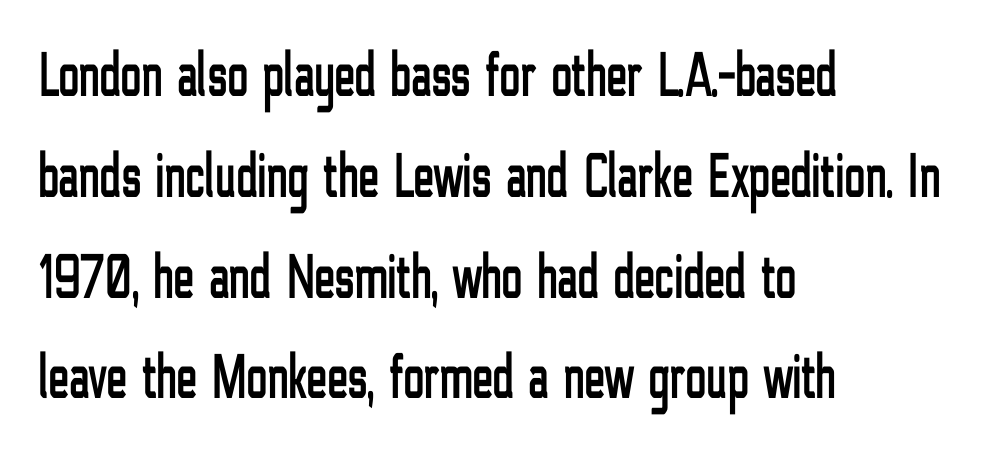
Q: Is the text italic (slanted)? A: No, it is upright.
Q: Is the typeface a serif or a sans-serif typeface? A: Sans-serif.
Q: Is the text underlined? A: No.
Q: How is the paragraph aligned? A: Left-aligned.
Q: Is the spacing between letters normal or unusually wide? A: Normal.
Q: Is the spacing between lines tight, normal or loose? A: Normal.
Q: Width (condensed, normal, or wide)? A: Condensed.
Q: Stroke contrast? A: Low.
Q: x-height? A: Medium.
Q: Monospaced? A: No.
